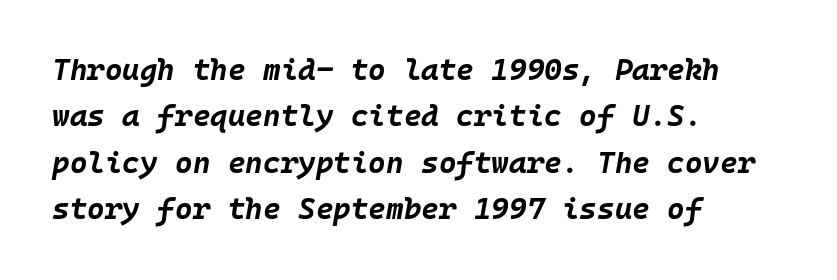
The image shows 30 px bold type, italic (leaning right), monospaced; set left-aligned, normal line spacing (1.55x), normal letter spacing, not underlined; low stroke contrast and a large x-height.
